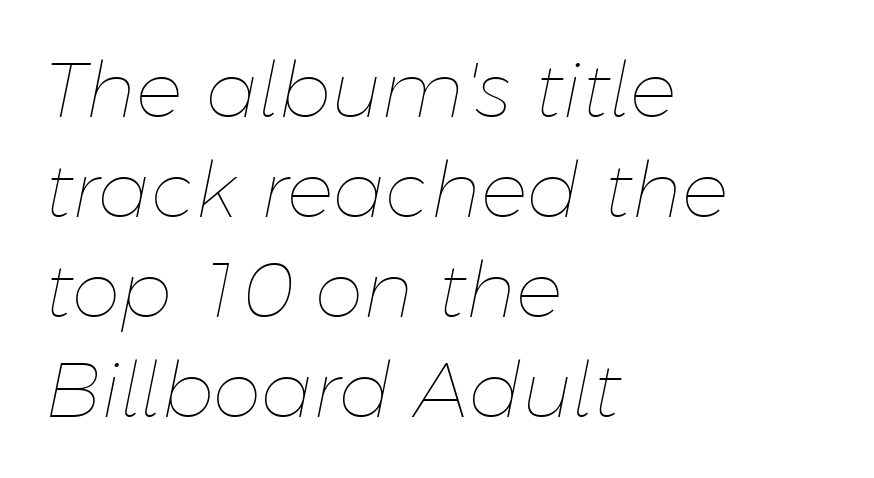
Q: Is the text bold? A: No.
Q: Is the text italic (slanted)? A: Yes, it leans right by about 11 degrees.
Q: Is the text underlined? A: No.
Q: How is the paragraph aligned? A: Left-aligned.
Q: Is the spacing between letters normal or unusually wide? A: Normal.
Q: Is the spacing between lines tight, normal or loose? A: Normal.
Q: Width (condensed, normal, or wide)? A: Normal.
Q: Stroke contrast? A: Low.
Q: x-height? A: Medium.
Q: Monospaced? A: No.
